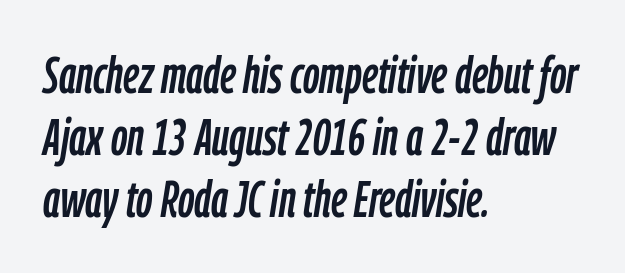
The image shows 51 px condensed type, italic (leaning right); set left-aligned, line spacing 1.22x, normal letter spacing, not underlined; low stroke contrast and a medium x-height.
